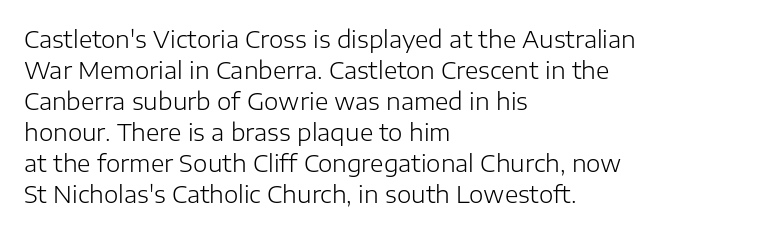
Q: Is the text bold? A: No.
Q: Is the text italic (slanted)? A: No, it is upright.
Q: Is the text underlined? A: No.
Q: How is the paragraph aligned? A: Left-aligned.
Q: Is the spacing between letters normal or unusually wide? A: Normal.
Q: Is the spacing between lines tight, normal or loose? A: Normal.
